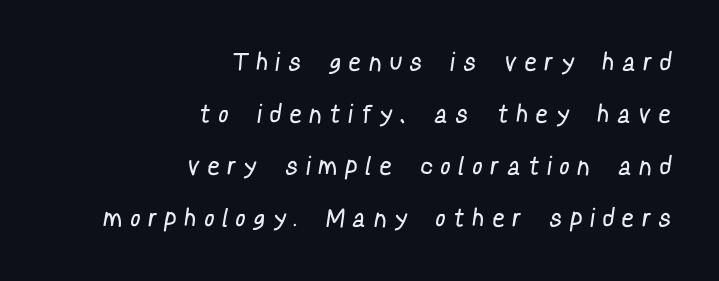
{"bold": "no", "underline": "no", "align": "right", "line_spacing": "loose", "line_spacing_ratio": 2.08, "letter_spacing": "wide", "letter_spacing_em": 0.43, "glyph_px": 25}
